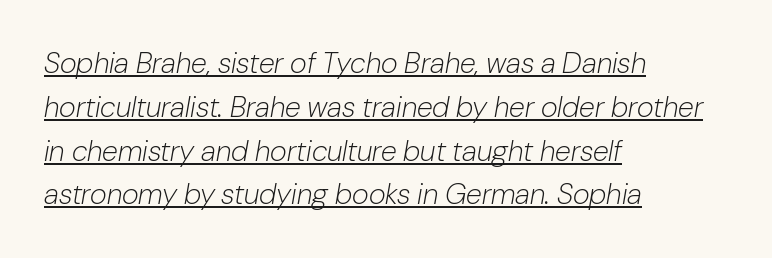
The image shows 29 px light type, italic (leaning right); set left-aligned, normal line spacing (1.51x), normal letter spacing, underlined; low stroke contrast and a medium x-height.
